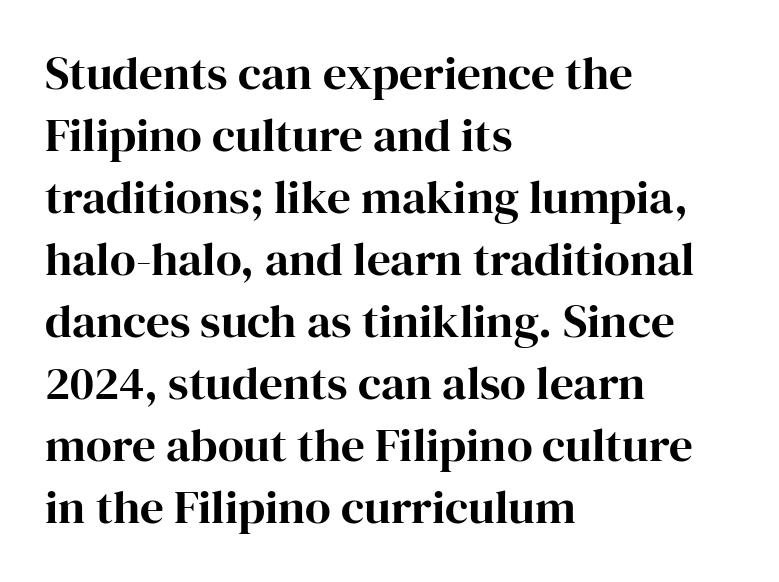
{"serif": "yes", "italic": "no", "width": "normal", "stroke_contrast": "high", "x_height": "medium", "monospaced": "no", "underline": "no", "align": "left", "line_spacing": "normal", "line_spacing_ratio": 1.32, "letter_spacing": "normal", "letter_spacing_em": 0.0, "glyph_px": 47}
